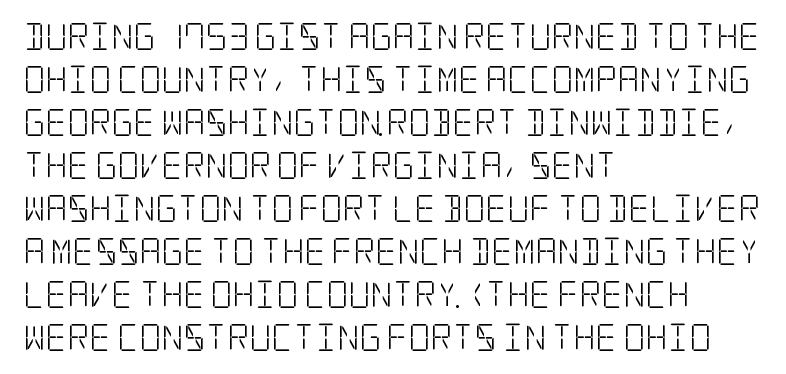
The image shows 27 px text type, upright; set left-aligned, normal line spacing (1.59x), normal letter spacing, not underlined.
